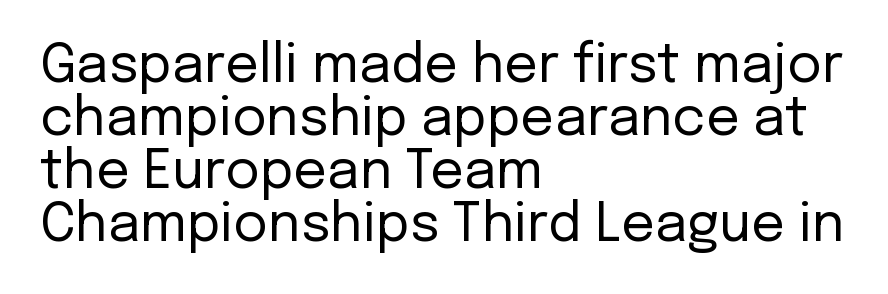
Q: Is the text bold? A: No.
Q: Is the text italic (slanted)? A: No, it is upright.
Q: Is the typeface a serif or a sans-serif typeface? A: Sans-serif.
Q: Is the text underlined? A: No.
Q: How is the paragraph aligned? A: Left-aligned.
Q: Is the spacing between letters normal or unusually wide? A: Normal.
Q: Is the spacing between lines tight, normal or loose? A: Tight.
Q: Width (condensed, normal, or wide)? A: Normal.
Q: Stroke contrast? A: Low.
Q: x-height? A: Medium.
Q: Monospaced? A: No.
